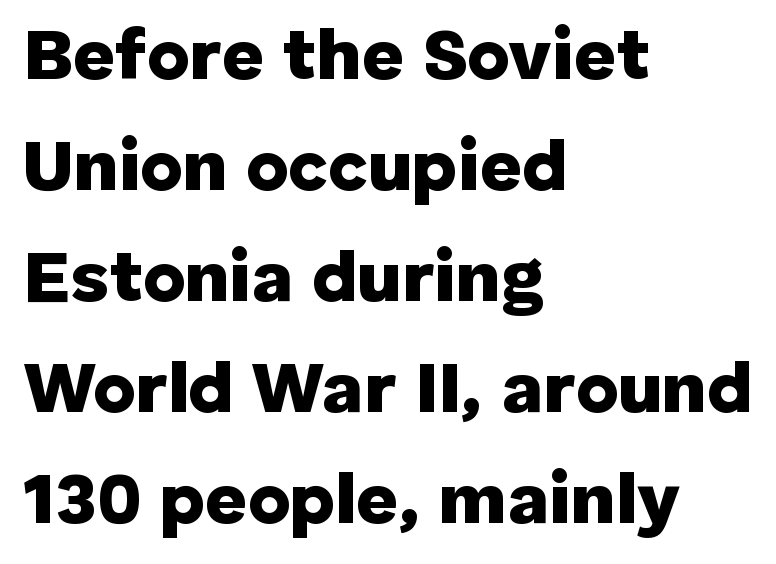
{"serif": "no", "italic": "no", "bold": "yes", "weight": "heavy", "width": "normal", "stroke_contrast": "low", "x_height": "medium", "monospaced": "no", "underline": "no", "align": "left", "line_spacing": "normal", "line_spacing_ratio": 1.52, "letter_spacing": "normal", "letter_spacing_em": 0.0, "glyph_px": 73}
